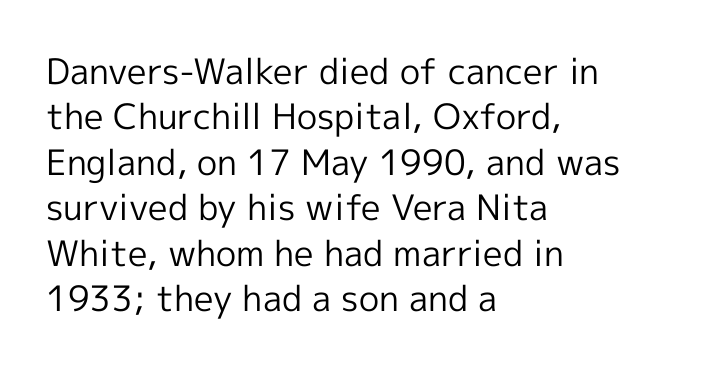
Weight: regular or lighter. The rows are spaced the way most documents space them. Do the characters align in a grid? No, the font is proportional. Reading down the block, your eye returns to a fixed left position each line.
